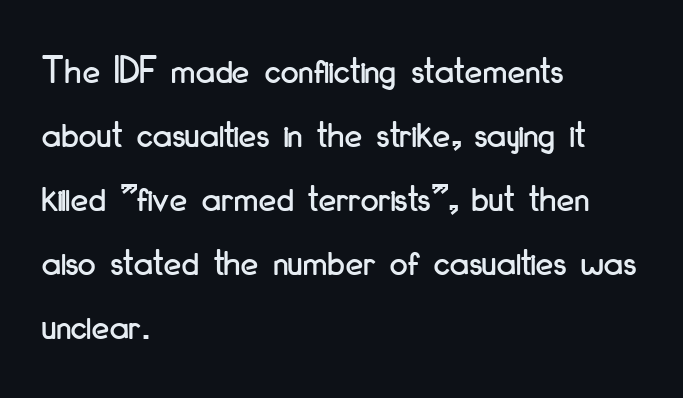
The image shows 40 px condensed sans-serif type, upright; set left-aligned, normal line spacing (1.6x), normal letter spacing, not underlined; low stroke contrast and a small x-height.
